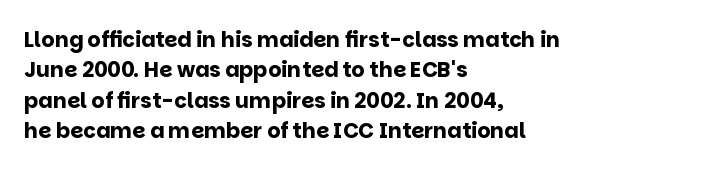
{"italic": "no", "bold": "yes", "underline": "no", "align": "left", "line_spacing": "normal", "line_spacing_ratio": 1.45, "letter_spacing": "normal", "letter_spacing_em": 0.0, "glyph_px": 21}
